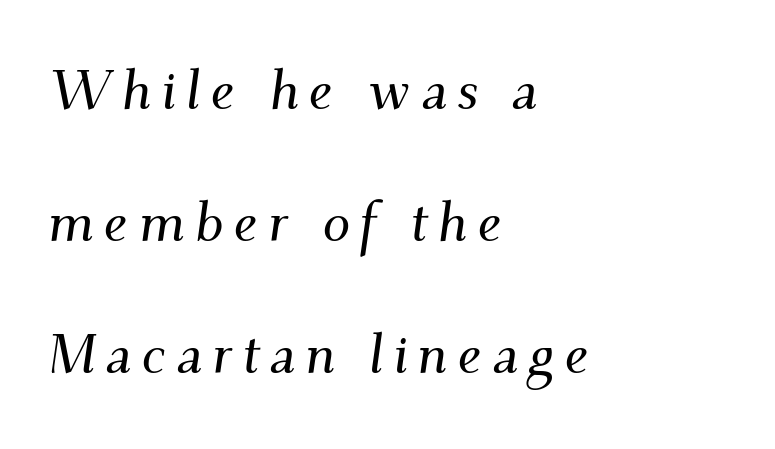
The image shows 55 px serif type, italic (leaning right); set left-aligned, loose line spacing (2.4x), not underlined; medium stroke contrast and a small x-height.
